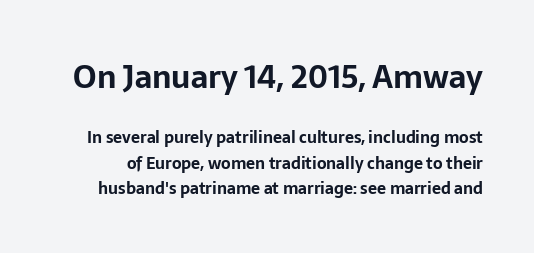
Q: Is the text bold? A: Yes.
Q: Is the text italic (slanted)? A: No, it is upright.
Q: Is the typeface a serif or a sans-serif typeface? A: Sans-serif.
Q: Is the text underlined? A: No.
Q: Is the spacing between letters normal or unusually wide? A: Normal.
Q: Is the spacing between lines tight, normal or loose? A: Normal.
Q: Which block of text is set in a larger size, the first (top) or the second (bottom)? A: The first (top) one.
Q: Width (condensed, normal, or wide)? A: Normal.
Q: Stroke contrast? A: Low.
Q: x-height? A: Medium.
Q: Monospaced? A: No.
